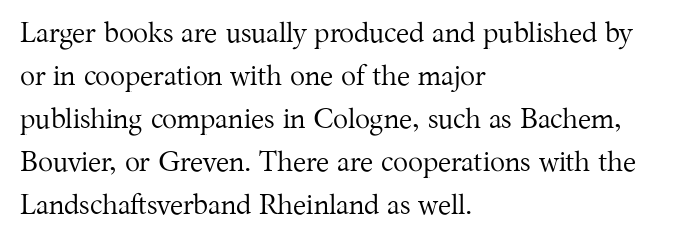
{"serif": "yes", "italic": "no", "bold": "no", "weight": "regular", "width": "normal", "stroke_contrast": "medium", "x_height": "medium", "monospaced": "no", "underline": "no", "align": "left", "line_spacing": "normal", "line_spacing_ratio": 1.54, "letter_spacing": "normal", "letter_spacing_em": 0.0, "glyph_px": 28}
